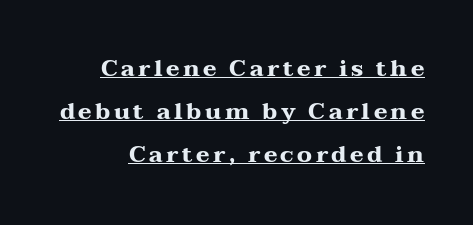
Q: Is the text bold? A: Yes.
Q: Is the text italic (slanted)? A: No, it is upright.
Q: Is the text underlined? A: Yes.
